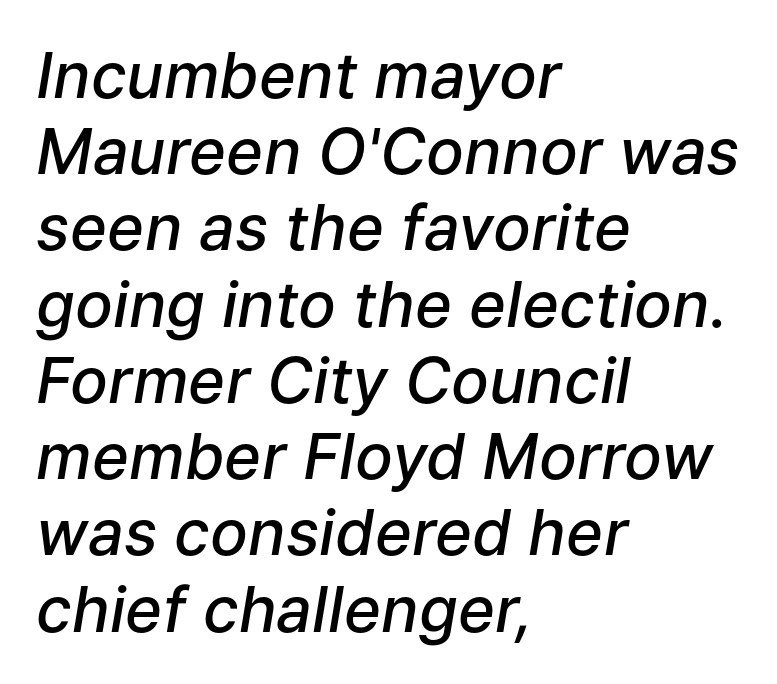
Nothing unusual about the tracking: characters are spaced as the font intends. Casual observation: everything's shoved over to the left. Here the designer chose a conventional face with non-uniform glyph widths. The sample has been set in demibold, a notch under bold. It's the slanting kind of type. The string is rendered with underlining switched off.
